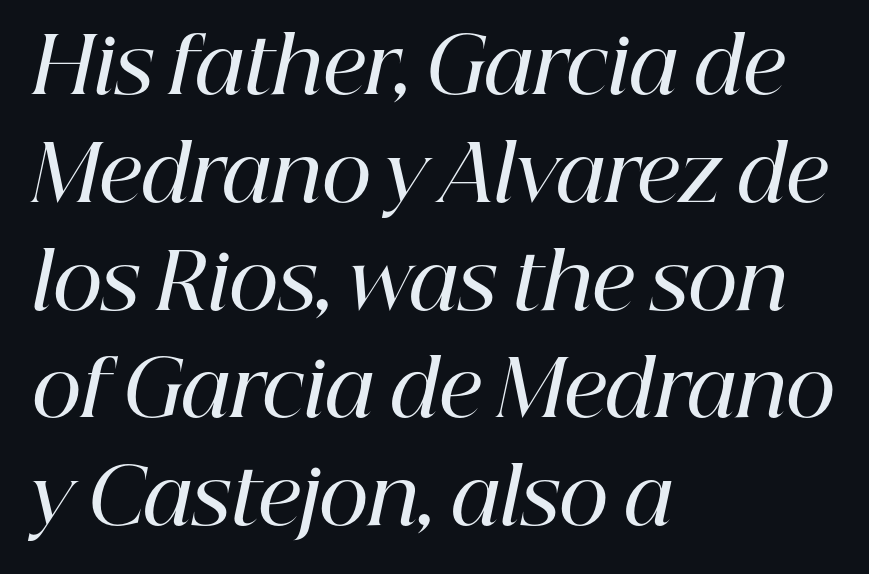
The image shows 77 px semibold serif type, italic (leaning right); set left-aligned, normal line spacing (1.4x), normal letter spacing, not underlined; high stroke contrast and a medium x-height.
